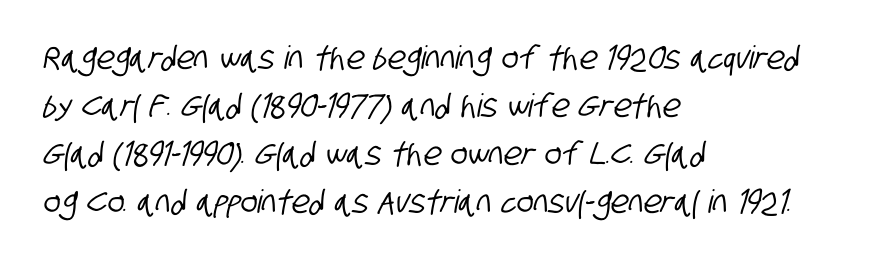
{"serif": "no", "width": "condensed", "stroke_contrast": "low", "x_height": "large", "monospaced": "no", "underline": "no", "align": "left", "line_spacing": "normal", "line_spacing_ratio": 1.5, "letter_spacing": "normal", "letter_spacing_em": 0.0, "glyph_px": 32}
